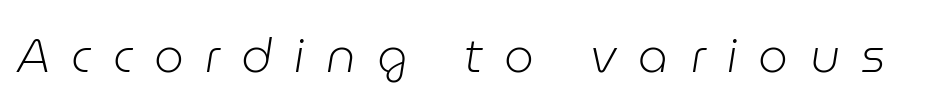
{"italic": "yes", "lean": "right", "slant_degrees": 9, "bold": "no", "weight": "light", "width": "normal", "stroke_contrast": "low", "x_height": "medium", "monospaced": "no", "underline": "no", "letter_spacing": "wide", "letter_spacing_em": 0.46, "glyph_px": 47}
